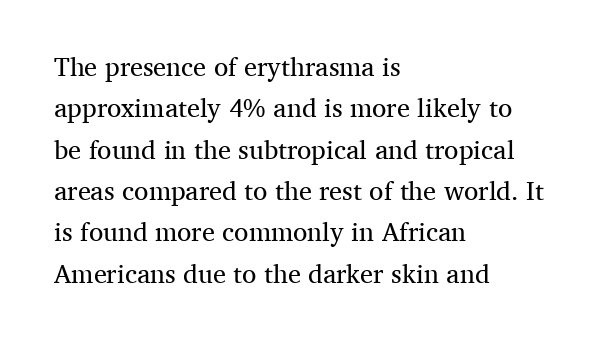
The image shows 26 px text type, upright; set left-aligned, normal line spacing (1.59x), normal letter spacing, not underlined.
